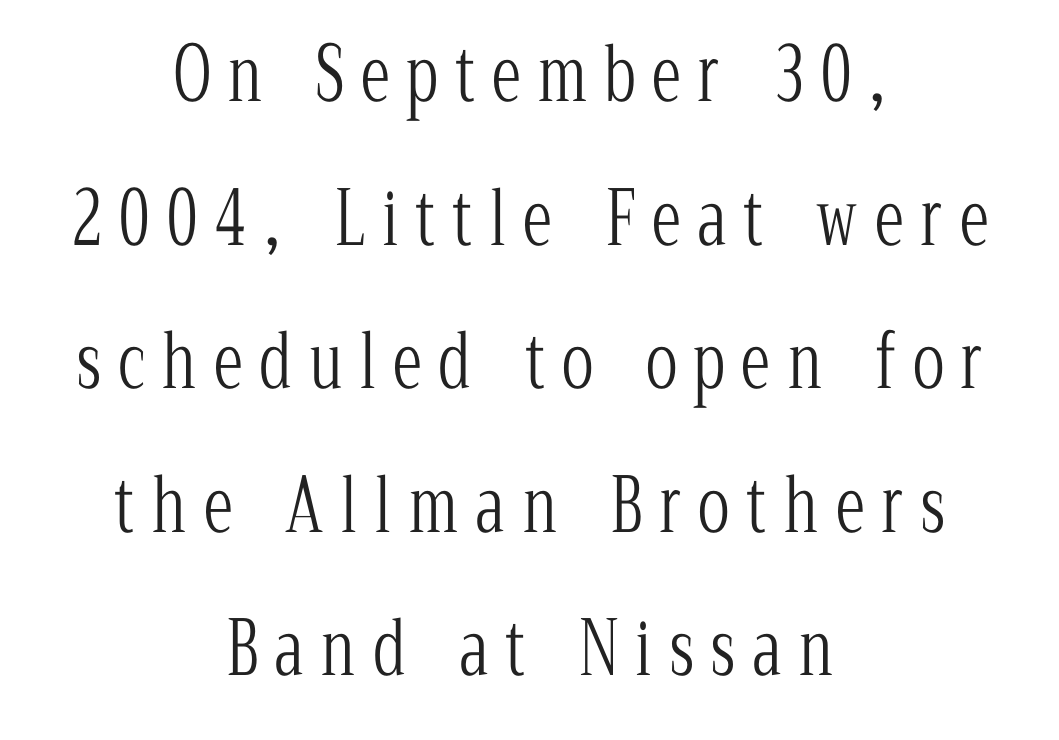
One-word summary of the alignment: center. Line spacing here is loose. Beneath every word, the page is bare. The rendering uses natural spacing where letterforms have individual widths. Students, note that the glyphs here are deliberately spaced far apart. These lines are composed in type with serifs.
